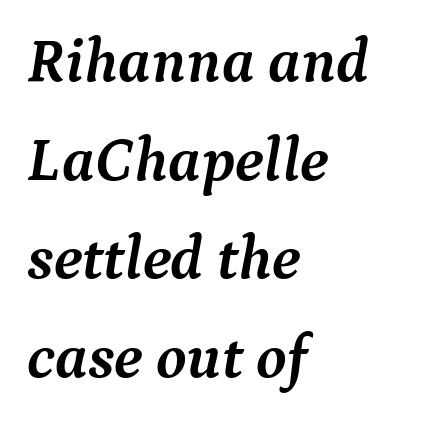
The image shows 62 px semibold serif type, italic (leaning right); set left-aligned, normal line spacing (1.59x), normal letter spacing, not underlined; medium stroke contrast and a medium x-height.
